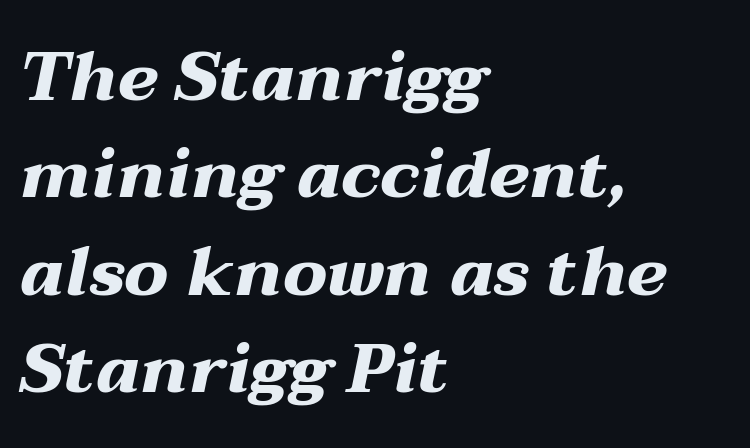
This rendering features lettering with no underline. What weight is shown? A full bold with thick strokes. Compared with typical body copy, the letter spacing here is the same. Line beginnings align vertically; line endings do not. The letters advance in unequal steps, a hallmark of proportional type. Regular leading.
